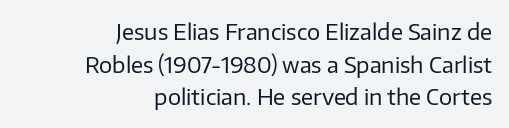
The image shows 22 px text type, upright; set right-aligned, normal line spacing (1.48x), normal letter spacing, not underlined.
